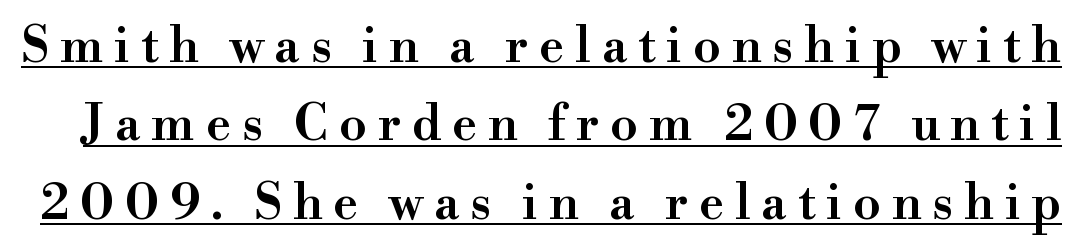
Q: Is the text bold? A: Semi-bold.
Q: Is the text italic (slanted)? A: No, it is upright.
Q: Is the typeface a serif or a sans-serif typeface? A: Serif.
Q: Is the text underlined? A: Yes.
Q: Is the spacing between letters normal or unusually wide? A: Unusually wide.
Q: Is the spacing between lines tight, normal or loose? A: Normal.
Q: Width (condensed, normal, or wide)? A: Normal.
Q: Stroke contrast? A: High.
Q: x-height? A: Small.
Q: Monospaced? A: No.
